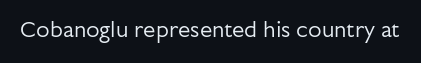
{"italic": "no", "bold": "no", "underline": "no", "letter_spacing": "normal", "letter_spacing_em": 0.0, "glyph_px": 22}
